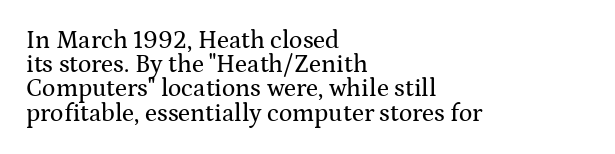
Honestly, the letter spacing is just normal — you wouldn't notice it. Plain, unruled lines of type. Casual observation: everything's shoved over to the left. This sample trades vertical openness for compactness between lines.
